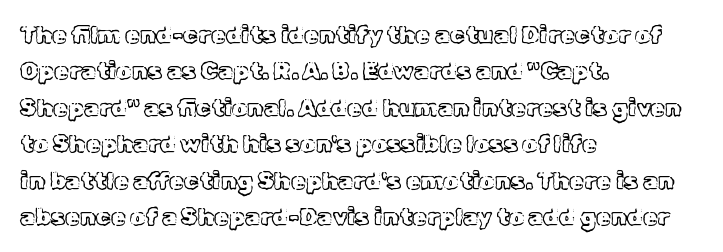
The image shows 24 px text type, upright; set left-aligned, normal line spacing (1.52x), normal letter spacing, not underlined.
